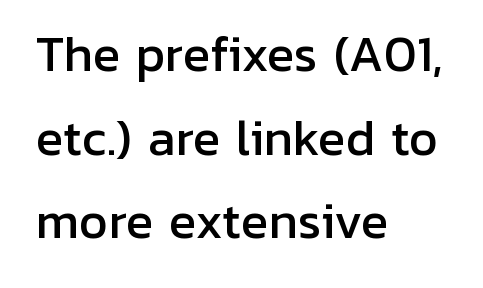
The rendering uses natural spacing where letterforms have individual widths. Does the lettering tilt? It doesn't — this is upright. Between one letter and the next there's only the usual sliver of space. Typeset ragged right — the left edge is the straight one.
